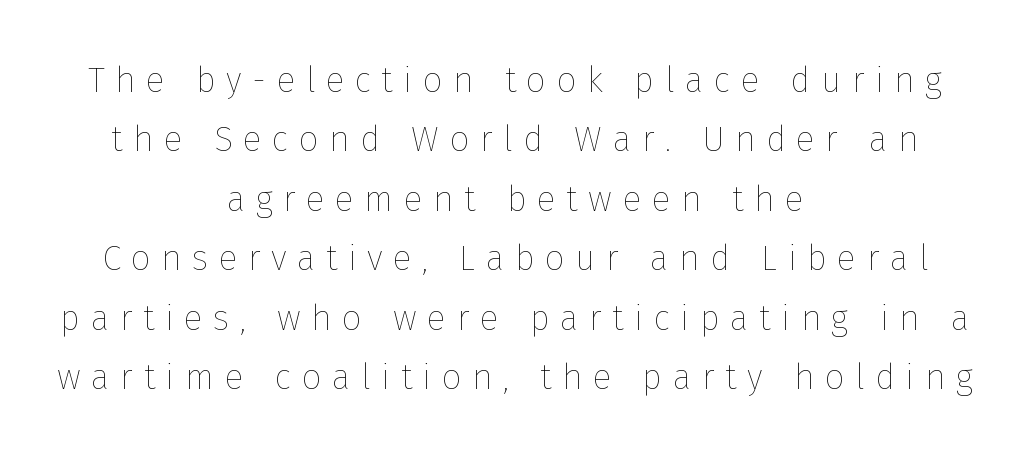
Teacher's note: observe the equal gaps on both sides — that is centered alignment. The lettering stays uniformly vertical, giving the passage a roman look. Letters rest on an invisible, unmarked baseline. Stem width sits at or under what a default text font uses. A typesetter would call this proportional, since set widths differ per character. Reading down the column, the eye jumps a familiar distance to each next line.
